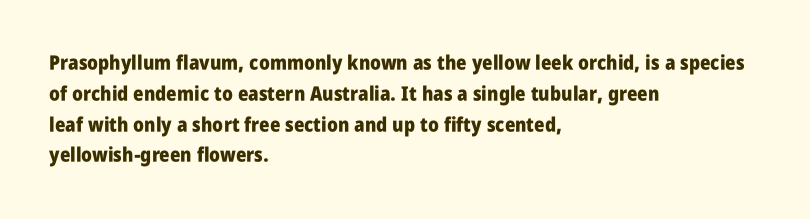
Q: Is the text bold? A: Yes.
Q: Is the text italic (slanted)? A: No, it is upright.
Q: Is the text underlined? A: No.
Q: How is the paragraph aligned? A: Left-aligned.
Q: Is the spacing between letters normal or unusually wide? A: Normal.
Q: Is the spacing between lines tight, normal or loose? A: Normal.
